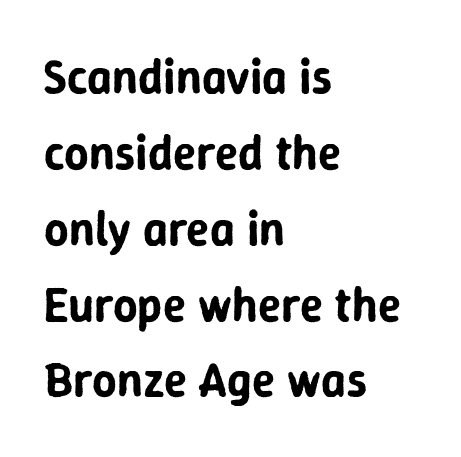
The image shows 48 px sans-serif type, upright; set left-aligned, normal line spacing (1.58x), normal letter spacing, not underlined; low stroke contrast and a medium x-height.
